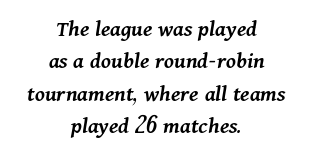
{"italic": "yes", "lean": "right", "slant_degrees": 11, "bold": "semi", "underline": "no", "align": "center", "line_spacing": "normal", "line_spacing_ratio": 1.35, "letter_spacing": "normal", "letter_spacing_em": 0.0, "glyph_px": 24}
